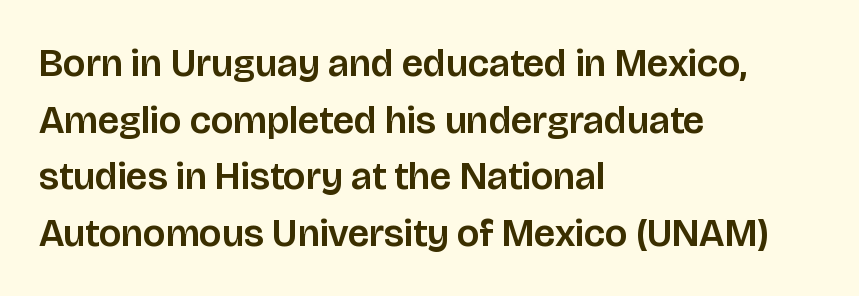
The letters sit at their default tracking, neither squeezed nor spread. Characters remain perfectly vertical along every line. The passage shown is not underscored anywhere. Visually the block forms a straight wall on the left and a jagged coastline on the right.
